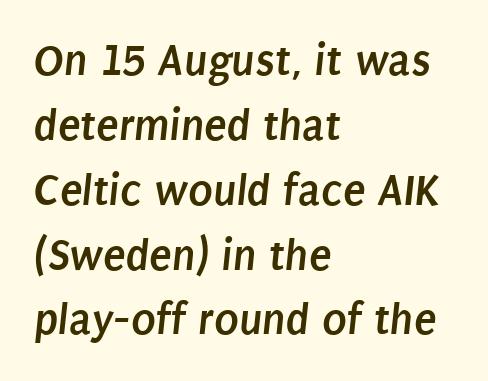
{"serif": "no", "bold": "yes", "weight": "semibold", "width": "condensed", "stroke_contrast": "low", "x_height": "large", "monospaced": "no", "underline": "no", "align": "left", "line_spacing": "normal", "line_spacing_ratio": 1.41, "letter_spacing": "normal", "letter_spacing_em": 0.0, "glyph_px": 46}
